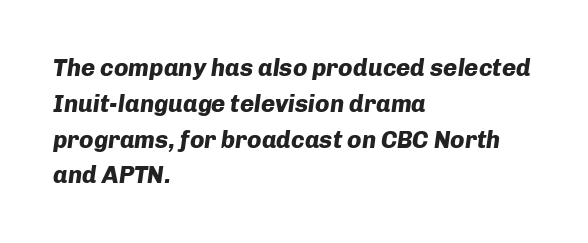
{"italic": "yes", "lean": "right", "slant_degrees": 8, "bold": "yes", "underline": "no", "align": "left", "line_spacing": "normal", "line_spacing_ratio": 1.49, "letter_spacing": "normal", "letter_spacing_em": 0.0, "glyph_px": 24}
